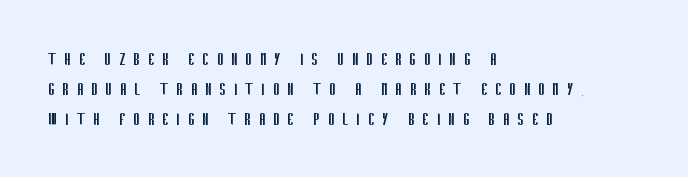
What's the leading like? Ordinary, nothing unusual. Type without underlining. Spacing between characters has been opened up far beyond the box default. The font sits on the lighter half of the weight spectrum, regular included. The text block is weighted toward the left margin, trailing off unevenly rightward.
